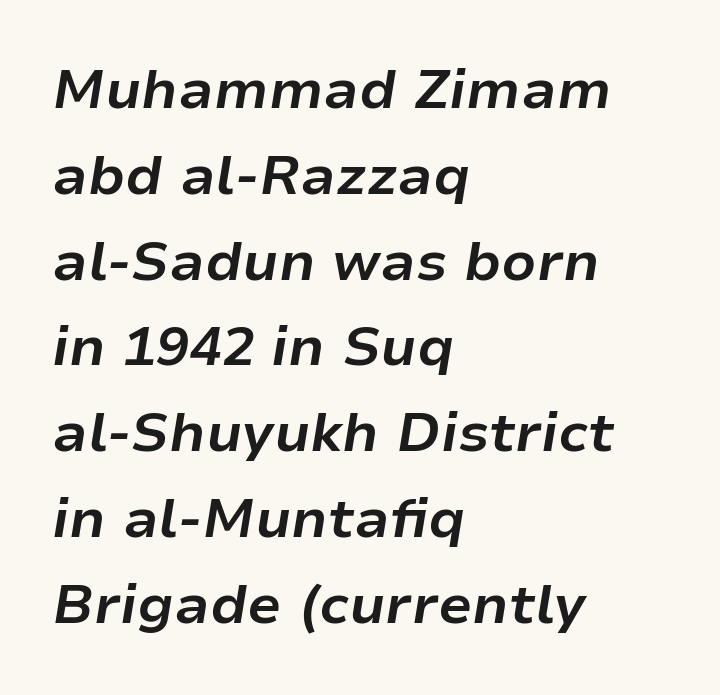
The image shows 55 px bold type, italic (leaning right); set left-aligned, normal line spacing (1.56x), normal letter spacing, not underlined; low stroke contrast and a medium x-height.
